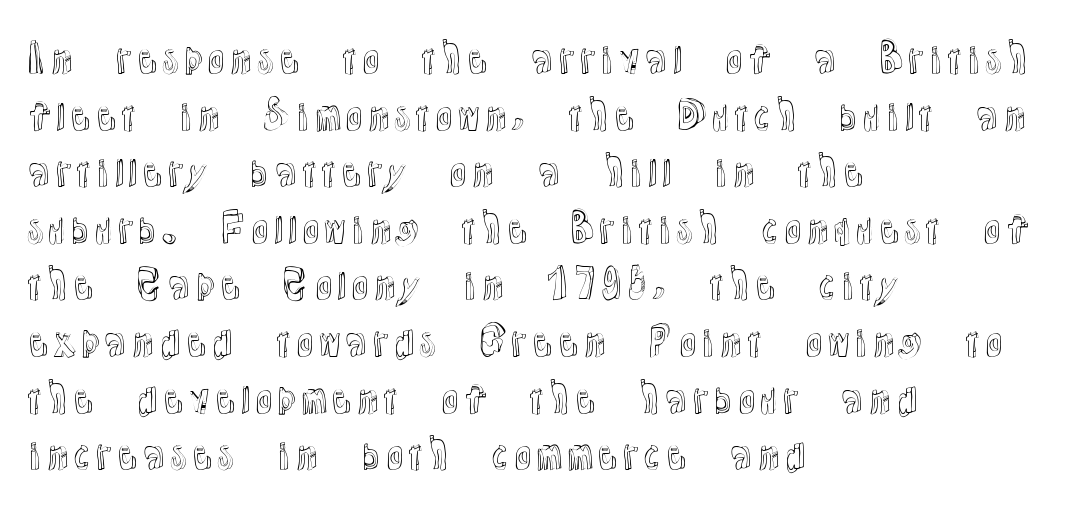
The image shows 38 px text type, upright; set left-aligned, normal line spacing (1.49x), normal letter spacing, not underlined; a medium x-height.
